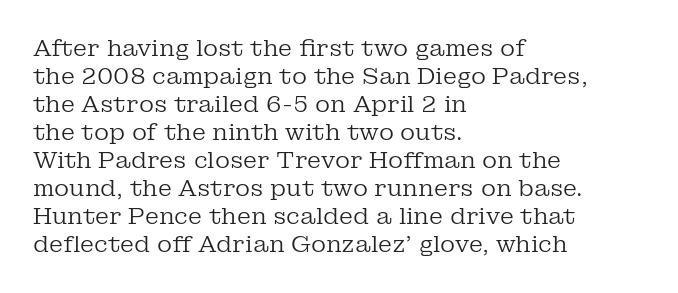
Q: Is the text bold? A: No.
Q: Is the text italic (slanted)? A: No, it is upright.
Q: Is the text underlined? A: No.
Q: How is the paragraph aligned? A: Left-aligned.
Q: Is the spacing between letters normal or unusually wide? A: Normal.
